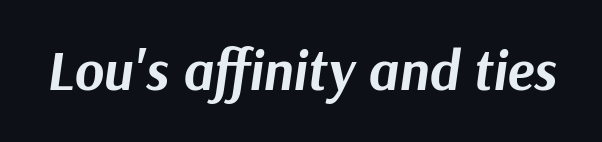
Notice how the stems are inclined rather than vertical — that's the hallmark of italics. The typesetting leans heavy: a genuine bold. Proportional: the letters do not fall into vertical columns. Descenders are the only things crossing below the line. Look at the tracking — it's just the regular setting, nothing added.
